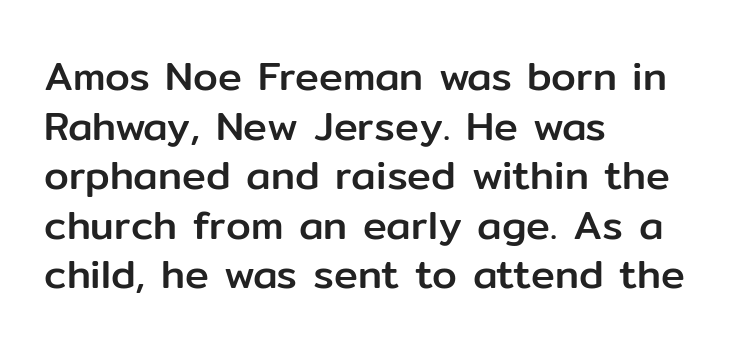
The image shows 40 px sans-serif type, upright; set left-aligned, line spacing 1.24x, normal letter spacing, not underlined; low stroke contrast and a medium x-height.
